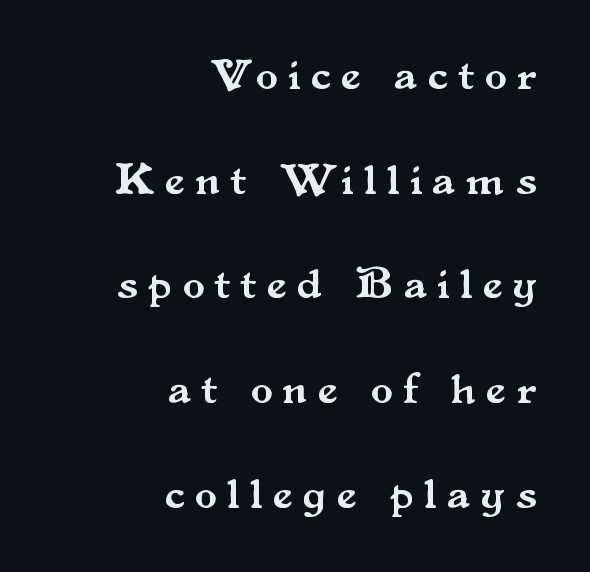
The foot of each line stays bare and open. No italicization has been applied; the sample stays upright. Each letter keeps its own natural width here, so spacing adapts to shape. The tracking reads as deliberately expanded to a designer's eye. Short and long lines alike share a common ending point at right. Rows of type keep a wide berth in the vertical direction.
